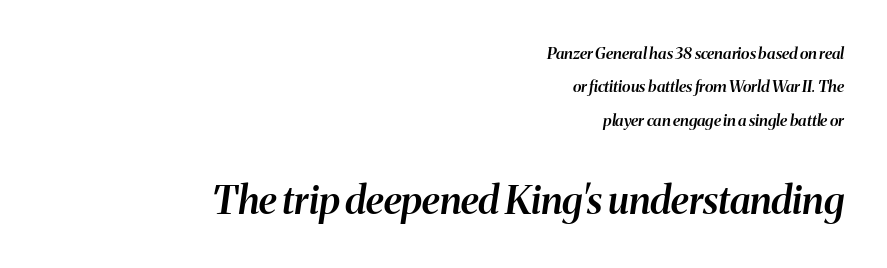
{"italic": "yes", "lean": "right", "slant_degrees": 8, "bold": "semi", "weight": "semibold", "width": "normal", "stroke_contrast": "medium", "x_height": "medium", "monospaced": "no", "underline": "no", "align": "right", "line_spacing": "loose", "line_spacing_ratio": 2.09, "letter_spacing": "normal", "letter_spacing_em": 0.0, "larger_block": "second", "size_ratio": 2.44, "glyph_px": 39}
